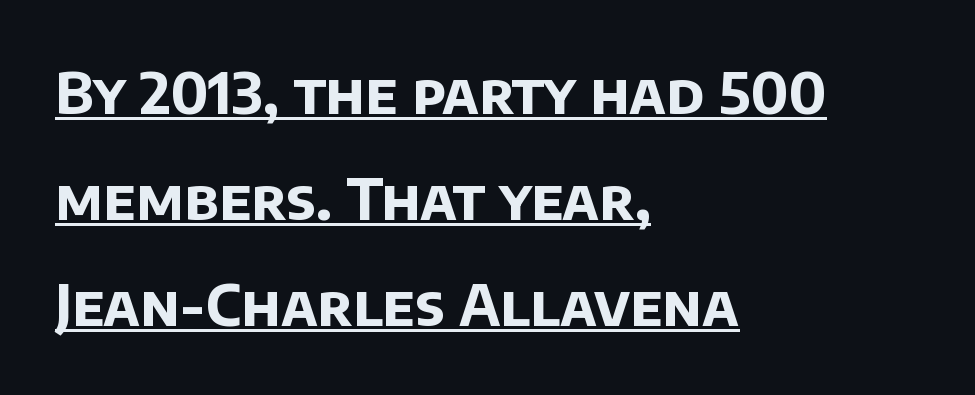
I'd describe the lettering as bold — thick and assertive. The characters display no serif detailing; their extremities are plain. This rendering features underlined lettering. The tracking reads as untouched default to a designer's eye. Each letter keeps its own natural width here, so spacing adapts to shape. Leftover space on each line is placed entirely after the last word.
